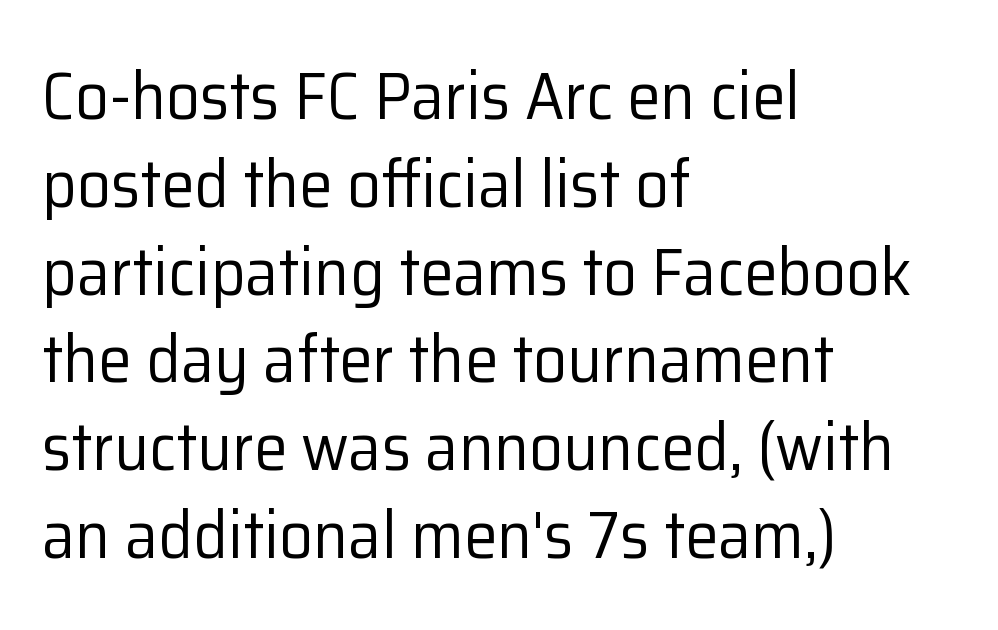
Bold? No — there's no thickening of the strokes. A student would call this left alignment; a typographer would say flush left, rag right. Look at the bottom of the vertical strokes: they stop flat, with no serifs. If you measured baseline to baseline, you'd find a middling distance. Students, note that the glyphs here touch the page at normal intervals. This is the regular roman posture of the typeface.
